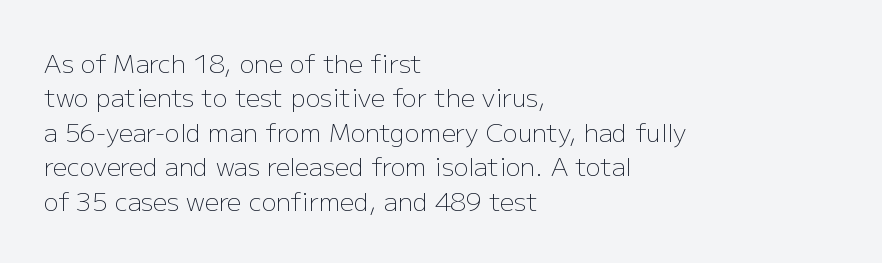
{"italic": "no", "bold": "no", "underline": "no", "align": "left", "line_spacing": "normal", "line_spacing_ratio": 1.38, "letter_spacing": "normal", "letter_spacing_em": 0.0, "glyph_px": 25}
